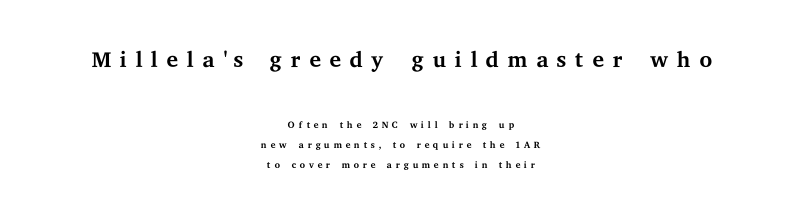
The image shows 33 px regular-weight, wide serif type, upright; set centered, normal line spacing (1.44x), unusually wide letter spacing (+0.23 em), not underlined; the first (top) block is 2.36x larger; medium stroke contrast and a medium x-height.
